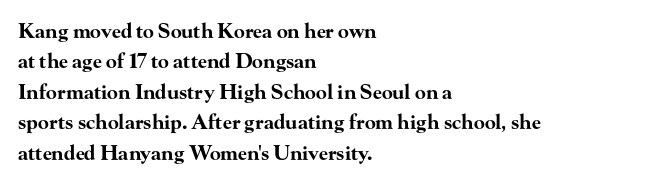
Heavy, bold letterforms. The rendering anchors every line to the left-hand side. The line-height multiplier appears to be the usual default. Style check: upright. There is no visible air inserted between adjacent glyphs. Descenders hang freely into open space.
